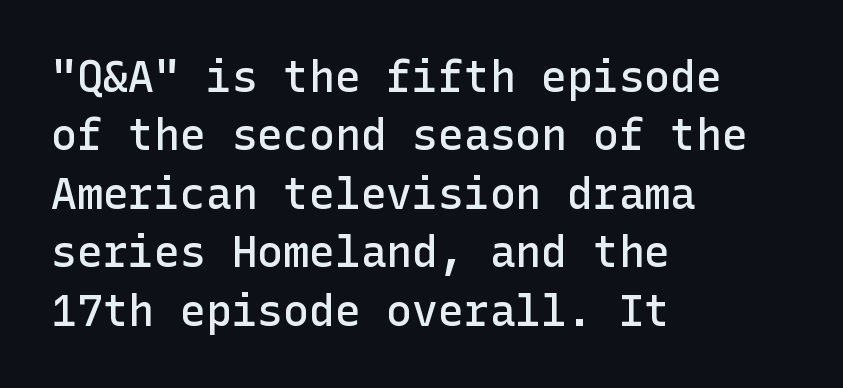
{"serif": "no", "italic": "no", "bold": "semi", "weight": "semibold", "width": "normal", "stroke_contrast": "low", "x_height": "medium", "underline": "no", "align": "left", "line_spacing": "normal", "line_spacing_ratio": 1.36, "letter_spacing": "normal", "letter_spacing_em": 0.0, "glyph_px": 43}
